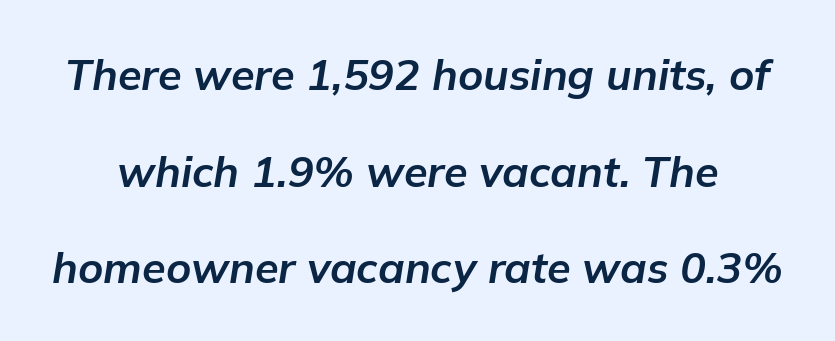
The image shows 43 px bold type, italic (leaning right); set loose line spacing (2.25x), normal letter spacing, not underlined; low stroke contrast and a medium x-height.
